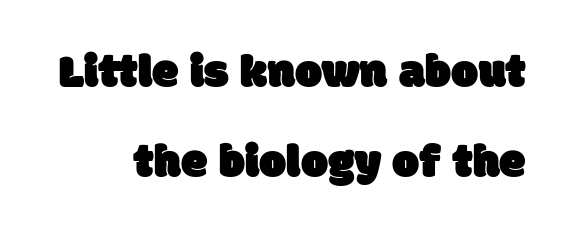
Q: Is the typeface a serif or a sans-serif typeface? A: Sans-serif.
Q: Is the text underlined? A: No.
Q: Is the spacing between letters normal or unusually wide? A: Normal.
Q: Width (condensed, normal, or wide)? A: Normal.
Q: Stroke contrast? A: Low.
Q: x-height? A: Large.
Q: Monospaced? A: No.
